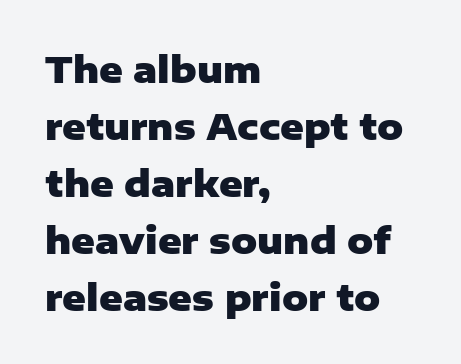
{"serif": "no", "italic": "no", "bold": "yes", "weight": "heavy", "width": "normal", "stroke_contrast": "low", "x_height": "medium", "monospaced": "no", "underline": "no", "align": "left", "line_spacing": "normal", "line_spacing_ratio": 1.58, "letter_spacing": "normal", "letter_spacing_em": 0.0, "glyph_px": 36}
